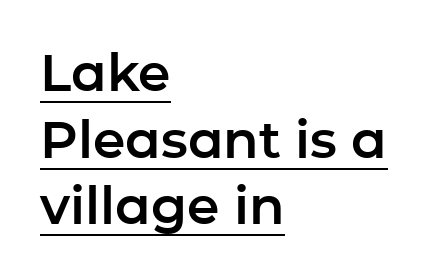
{"serif": "no", "italic": "no", "width": "normal", "stroke_contrast": "low", "x_height": "medium", "monospaced": "no", "underline": "yes", "align": "left", "line_spacing": "normal", "line_spacing_ratio": 1.28, "letter_spacing": "normal", "letter_spacing_em": 0.0, "glyph_px": 52}
